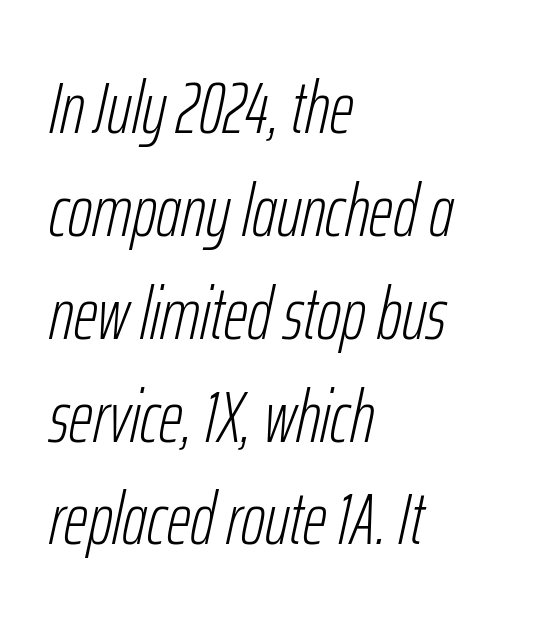
{"italic": "yes", "lean": "right", "slant_degrees": 12, "bold": "no", "weight": "light", "width": "condensed", "stroke_contrast": "low", "x_height": "medium", "monospaced": "no", "underline": "no", "align": "left", "line_spacing": "normal", "line_spacing_ratio": 1.39, "letter_spacing": "normal", "letter_spacing_em": 0.0, "glyph_px": 74}
